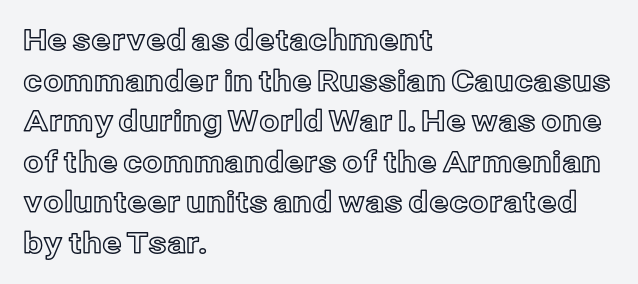
The space beneath each line is pristine and unruled. Character widths vary here, with narrow letters taking less room than wide ones. Does the lettering tilt? It doesn't — this is upright. The rag falls on the right side of this text block. Vertical spacing — default. The rendering keeps characters at their native spacing.
